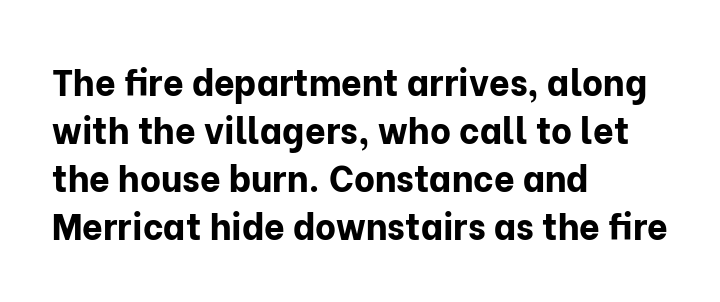
Q: Is the text bold? A: Yes.
Q: Is the text italic (slanted)? A: No, it is upright.
Q: Is the typeface a serif or a sans-serif typeface? A: Sans-serif.
Q: Is the text underlined? A: No.
Q: How is the paragraph aligned? A: Left-aligned.
Q: Is the spacing between letters normal or unusually wide? A: Normal.
Q: Is the spacing between lines tight, normal or loose? A: Normal.
Q: Width (condensed, normal, or wide)? A: Normal.
Q: Stroke contrast? A: Low.
Q: x-height? A: Medium.
Q: Monospaced? A: No.
